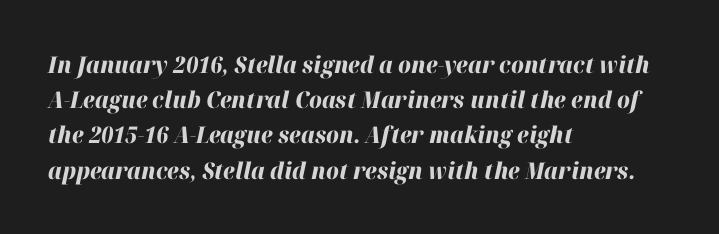
{"italic": "yes", "lean": "right", "slant_degrees": 12, "bold": "yes", "underline": "no", "align": "left", "line_spacing": "normal", "line_spacing_ratio": 1.53, "letter_spacing": "normal", "letter_spacing_em": 0.0, "glyph_px": 23}
